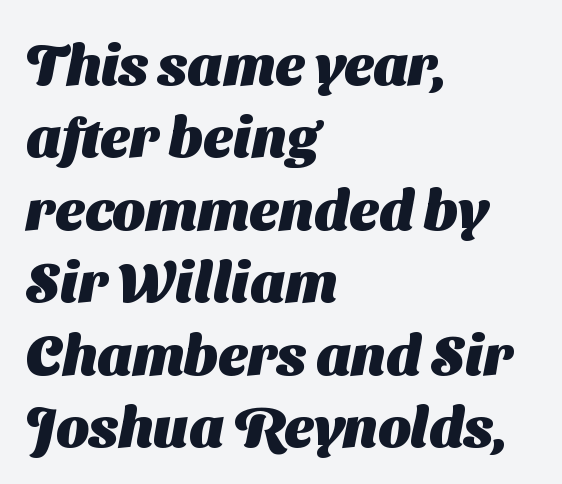
Q: Is the text bold? A: Yes.
Q: Is the typeface a serif or a sans-serif typeface? A: Sans-serif.
Q: Is the text underlined? A: No.
Q: How is the paragraph aligned? A: Left-aligned.
Q: Is the spacing between letters normal or unusually wide? A: Normal.
Q: Is the spacing between lines tight, normal or loose? A: Normal.
Q: Width (condensed, normal, or wide)? A: Normal.
Q: Stroke contrast? A: Medium.
Q: x-height? A: Medium.
Q: Monospaced? A: No.
